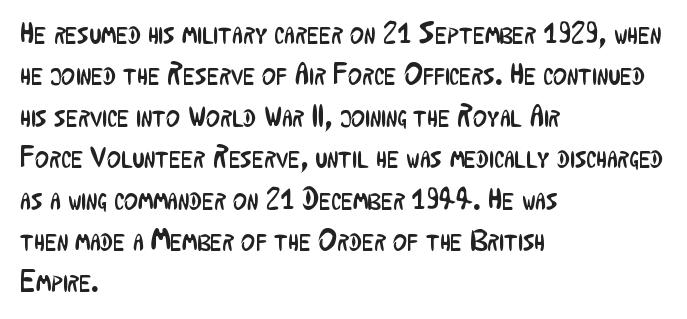
{"serif": "no", "italic": "no", "bold": "no", "weight": "regular", "width": "condensed", "stroke_contrast": "low", "x_height": "medium", "monospaced": "no", "underline": "no", "align": "left", "line_spacing": "normal", "line_spacing_ratio": 1.38, "letter_spacing": "normal", "letter_spacing_em": 0.0, "glyph_px": 30}
